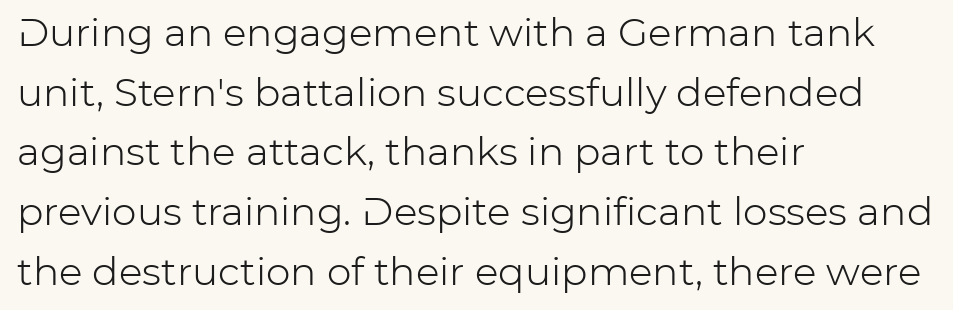
A normal amount of white space separates one row of letters from the next. Vertical strokes here are truly vertical. Plain, unruled lines of type. Check where the strokes stop: nothing finishes them off — pure sans.
